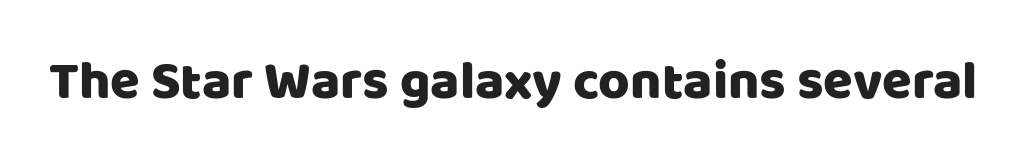
The image shows 54 px sans-serif type, upright; set normal letter spacing, not underlined; low stroke contrast and a large x-height.
